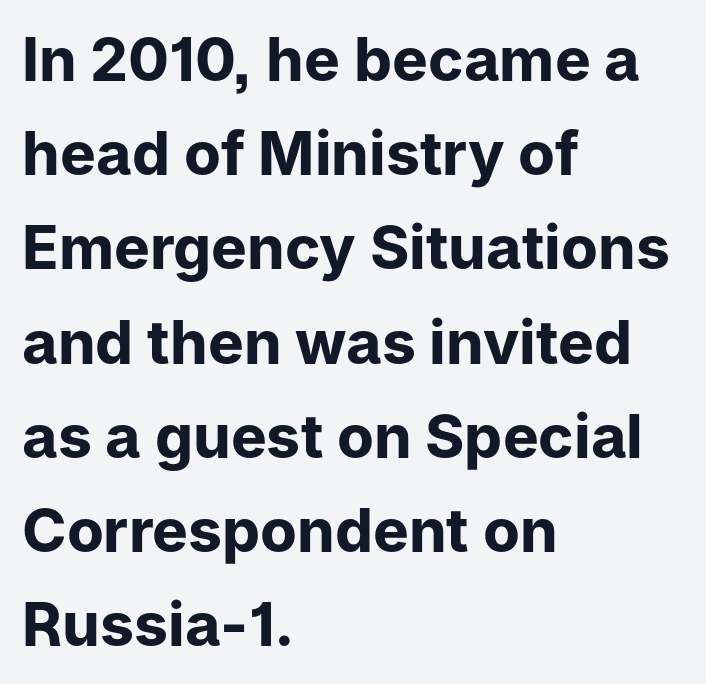
Between one letter and the next there's only the usual sliver of space. The font family rendered here belongs to the sans-serif group. A typesetter would call this proportional, since set widths differ per character. The rows are spaced the way most documents space them. The paragraph shown leans on its left margin. In terms of weight, the rendering is a true, heavy bold.
